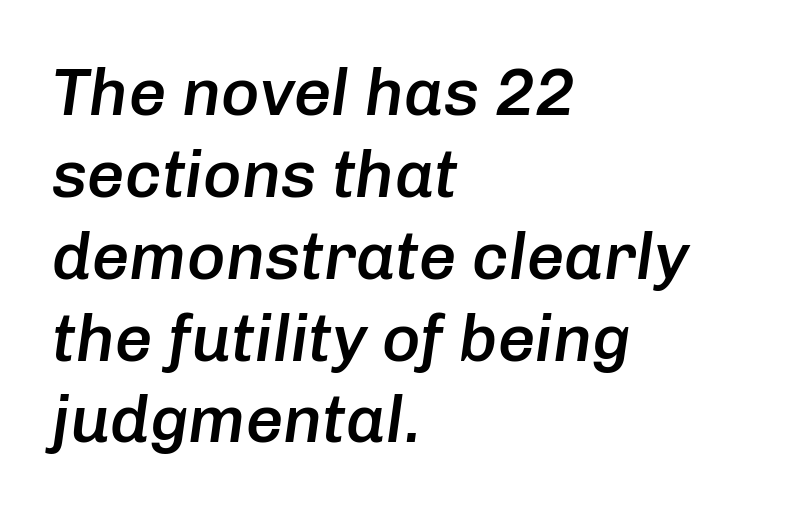
Q: Is the text bold? A: Semi-bold.
Q: Is the text italic (slanted)? A: Yes, it leans right by about 8 degrees.
Q: Is the text underlined? A: No.
Q: How is the paragraph aligned? A: Left-aligned.
Q: Is the spacing between letters normal or unusually wide? A: Normal.
Q: Width (condensed, normal, or wide)? A: Normal.
Q: Stroke contrast? A: Low.
Q: x-height? A: Medium.
Q: Monospaced? A: No.
